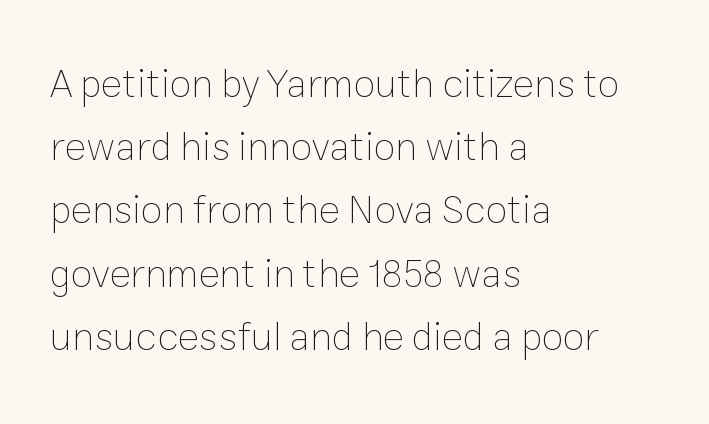
{"italic": "no", "bold": "no", "weight": "thin", "width": "normal", "stroke_contrast": "low", "x_height": "medium", "monospaced": "no", "underline": "no", "align": "left", "line_spacing": "normal", "line_spacing_ratio": 1.58, "letter_spacing": "normal", "letter_spacing_em": 0.0, "glyph_px": 40}
